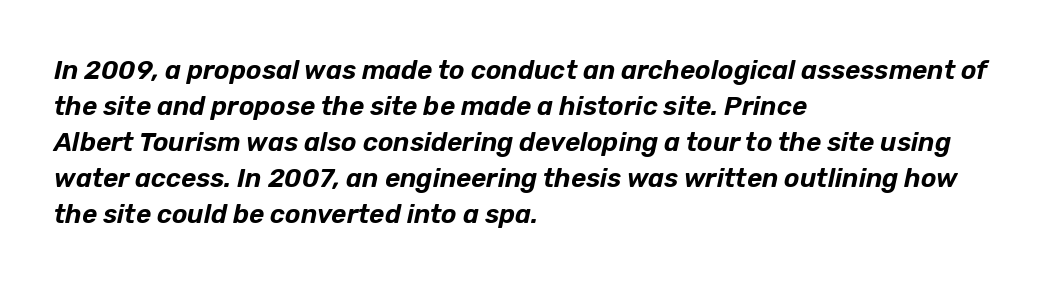
Honestly, the row spacing looks completely unremarkable. Descenders are the only things crossing below the line. The axis of the letterforms is tilted away from vertical. Horizontal alignment here is leftward, the default for most running prose.
